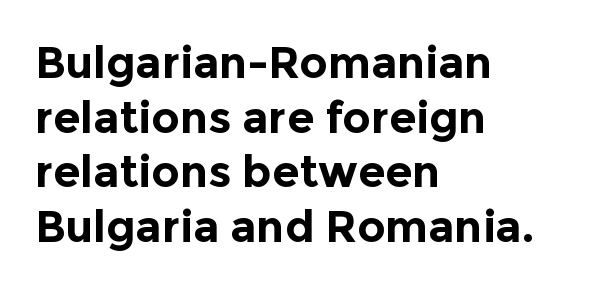
Q: Is the text bold? A: Yes.
Q: Is the text italic (slanted)? A: No, it is upright.
Q: Is the typeface a serif or a sans-serif typeface? A: Sans-serif.
Q: Is the text underlined? A: No.
Q: How is the paragraph aligned? A: Left-aligned.
Q: Is the spacing between letters normal or unusually wide? A: Normal.
Q: Width (condensed, normal, or wide)? A: Normal.
Q: x-height? A: Medium.
Q: Monospaced? A: No.
